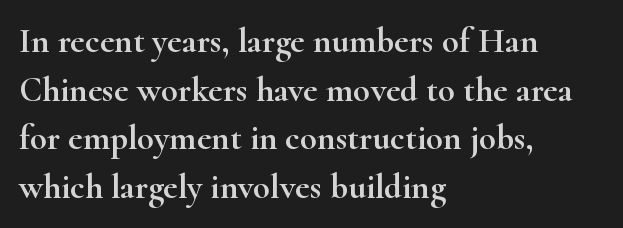
Each letter's strokes conclude with small projecting serifs. Quick note: interline space is typical. The paragraph shown leans on its left margin. Glance below the letters and you will spot only blank space.
